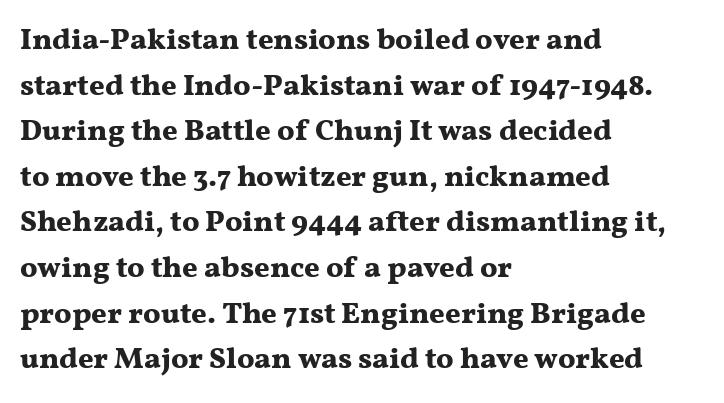
Q: Is the text bold? A: Yes.
Q: Is the text italic (slanted)? A: No, it is upright.
Q: Is the typeface a serif or a sans-serif typeface? A: Serif.
Q: Is the text underlined? A: No.
Q: How is the paragraph aligned? A: Left-aligned.
Q: Is the spacing between letters normal or unusually wide? A: Normal.
Q: Is the spacing between lines tight, normal or loose? A: Normal.
Q: Width (condensed, normal, or wide)? A: Wide.
Q: Stroke contrast? A: Medium.
Q: x-height? A: Medium.
Q: Monospaced? A: No.
